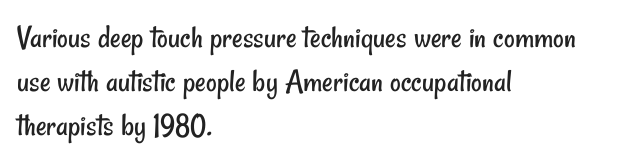
{"serif": "no", "bold": "no", "weight": "regular", "width": "condensed", "stroke_contrast": "low", "x_height": "small", "monospaced": "no", "underline": "no", "align": "left", "line_spacing": "normal", "line_spacing_ratio": 1.34, "letter_spacing": "normal", "letter_spacing_em": 0.0, "glyph_px": 33}
